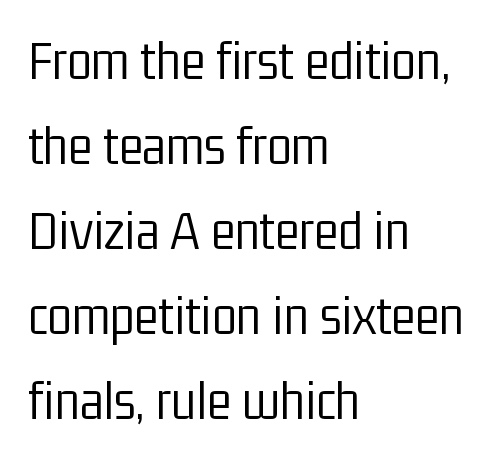
The image shows 57 px light, condensed sans-serif type, upright; set left-aligned, normal line spacing (1.49x), normal letter spacing, not underlined; low stroke contrast and a medium x-height.
